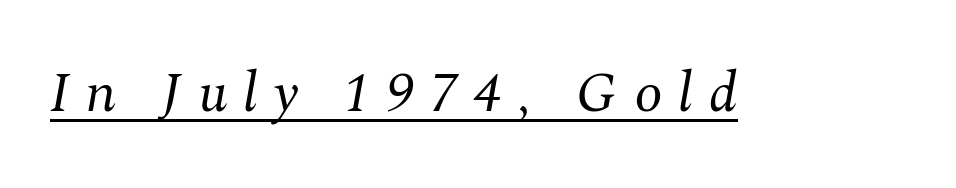
Q: Is the text bold? A: No.
Q: Is the text italic (slanted)? A: Yes, it leans right by about 10 degrees.
Q: Is the typeface a serif or a sans-serif typeface? A: Serif.
Q: Is the text underlined? A: Yes.
Q: Is the spacing between letters normal or unusually wide? A: Unusually wide.
Q: Width (condensed, normal, or wide)? A: Normal.
Q: Stroke contrast? A: Medium.
Q: x-height? A: Medium.
Q: Monospaced? A: No.
